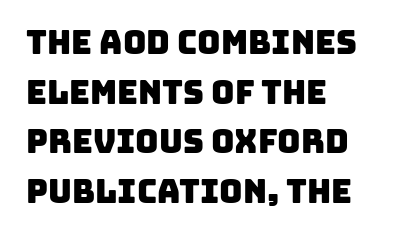
{"serif": "no", "width": "normal", "stroke_contrast": "low", "x_height": "large", "monospaced": "no", "underline": "no", "align": "left", "line_spacing": "normal", "line_spacing_ratio": 1.55, "letter_spacing": "normal", "letter_spacing_em": 0.0, "glyph_px": 32}
